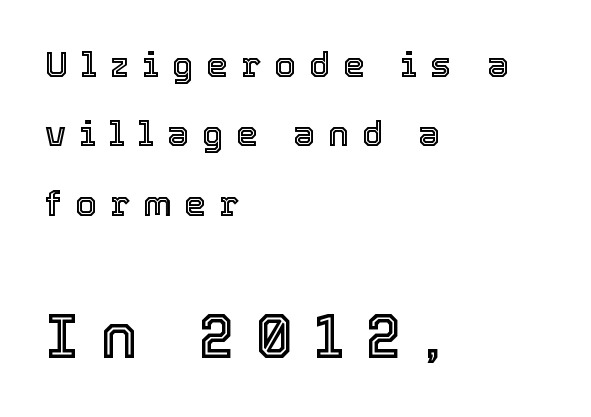
A student would call this left alignment; a typographer would say flush left, rag right. Line spacing here is loose. Do the characters align in a grid? No, the font is proportional. The lettering stays uniformly vertical, giving the passage a roman look. You could only call the tracking loose — the letters float apart.
